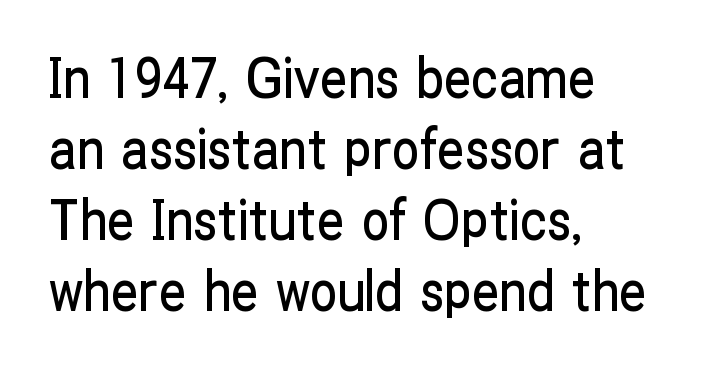
The image shows 55 px condensed sans-serif type, upright; set left-aligned, normal line spacing (1.29x), normal letter spacing, not underlined; low stroke contrast and a medium x-height.
